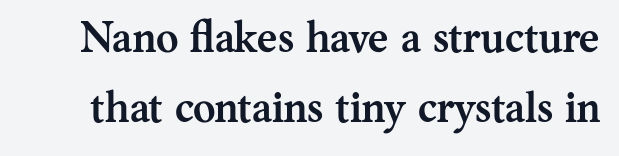
{"serif": "yes", "italic": "no", "bold": "yes", "weight": "semibold", "width": "normal", "stroke_contrast": "medium", "x_height": "medium", "monospaced": "no", "underline": "no", "line_spacing": "normal", "line_spacing_ratio": 1.62, "letter_spacing": "normal", "letter_spacing_em": 0.0, "glyph_px": 43}
